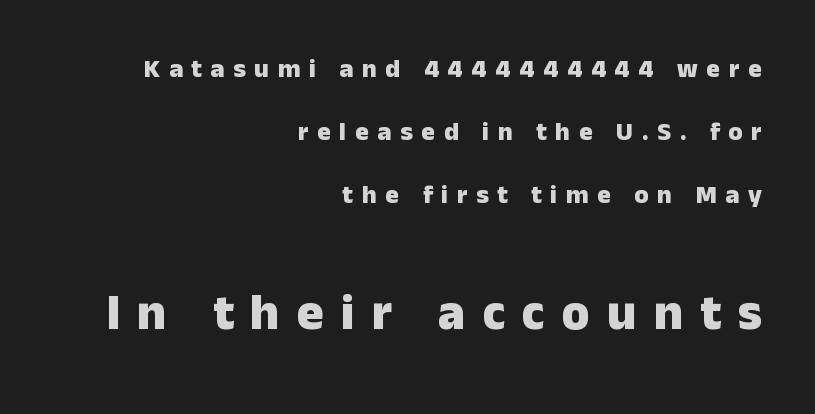
{"serif": "no", "italic": "no", "bold": "yes", "weight": "heavy", "width": "normal", "stroke_contrast": "low", "x_height": "medium", "monospaced": "no", "underline": "no", "align": "right", "line_spacing": "loose", "line_spacing_ratio": 2.43, "letter_spacing": "wide", "letter_spacing_em": 0.33, "larger_block": "second", "size_ratio": 1.96, "glyph_px": 51}
